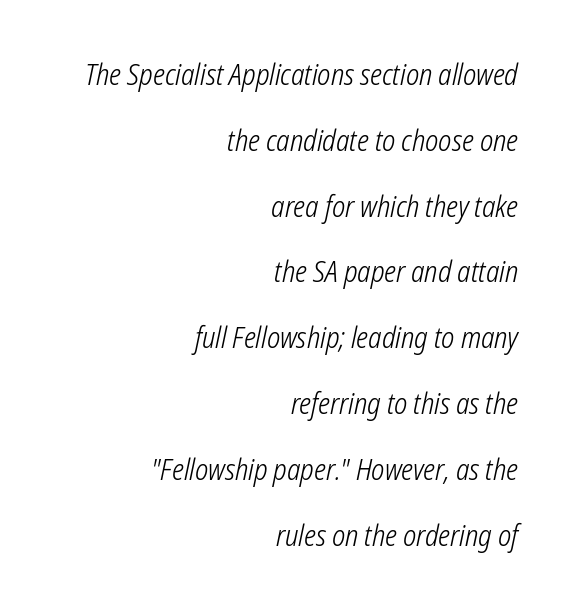
The letterforms sit at book weight or below. Slanted lettering throughout. Quick note: underline off. Looks like regular typesetting: each glyph gets only the width it needs.
